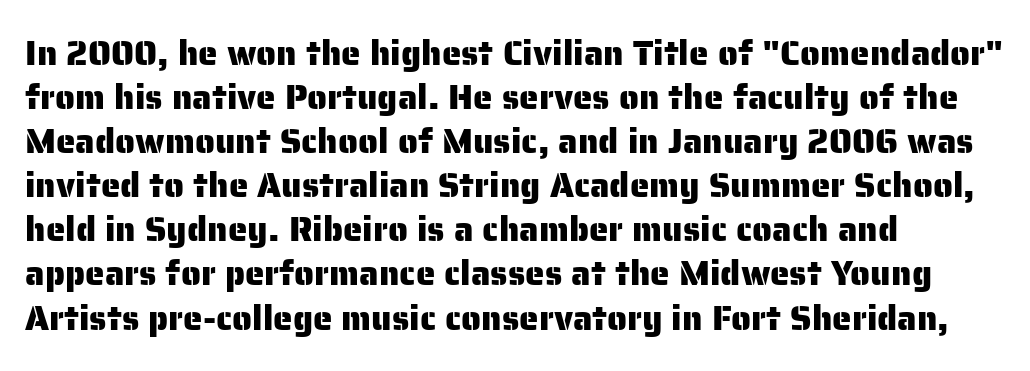
Q: Is the text italic (slanted)? A: No, it is upright.
Q: Is the typeface a serif or a sans-serif typeface? A: Sans-serif.
Q: Is the text underlined? A: No.
Q: How is the paragraph aligned? A: Left-aligned.
Q: Is the spacing between letters normal or unusually wide? A: Normal.
Q: Is the spacing between lines tight, normal or loose? A: Normal.
Q: Width (condensed, normal, or wide)? A: Normal.
Q: Stroke contrast? A: Low.
Q: x-height? A: Medium.
Q: Monospaced? A: No.
